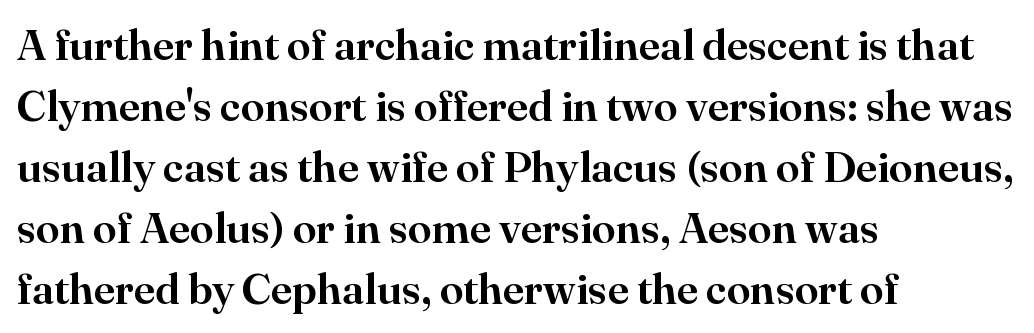
The rag falls on the right side of this text block. The line-height multiplier appears to be the usual default. Think of a printed novel: that variable character pitch is what you see here. Unmarked baselines from the first word to the last. Check where the strokes stop: tiny serifs finish them off.
